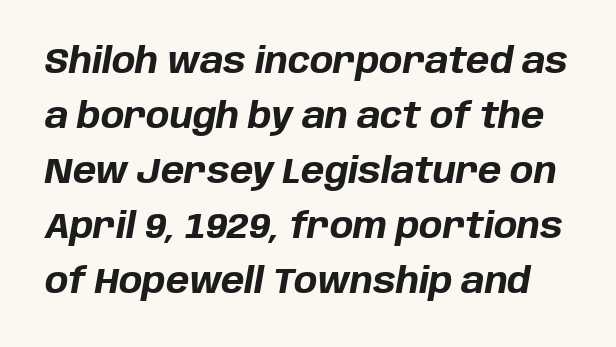
Plenty of ink on the page — the face is bold. Any mark beneath the type? The region is blank. The line texture is even and compact thanks to regular tracking. A typesetter would call this proportional, since set widths differ per character. These lines were composed using italics.
